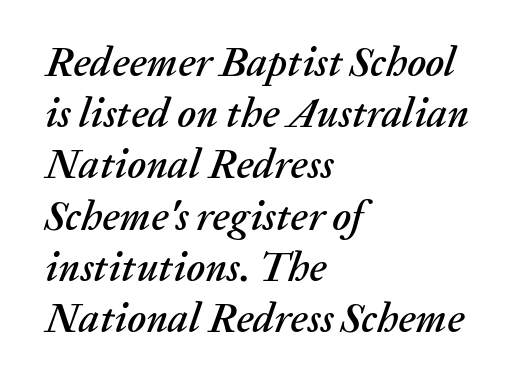
Q: Is the text italic (slanted)? A: Yes, it leans right by about 20 degrees.
Q: Is the text underlined? A: No.
Q: How is the paragraph aligned? A: Left-aligned.
Q: Is the spacing between letters normal or unusually wide? A: Normal.
Q: Is the spacing between lines tight, normal or loose? A: Normal.
Q: Width (condensed, normal, or wide)? A: Normal.
Q: Stroke contrast? A: Medium.
Q: x-height? A: Medium.
Q: Monospaced? A: No.
